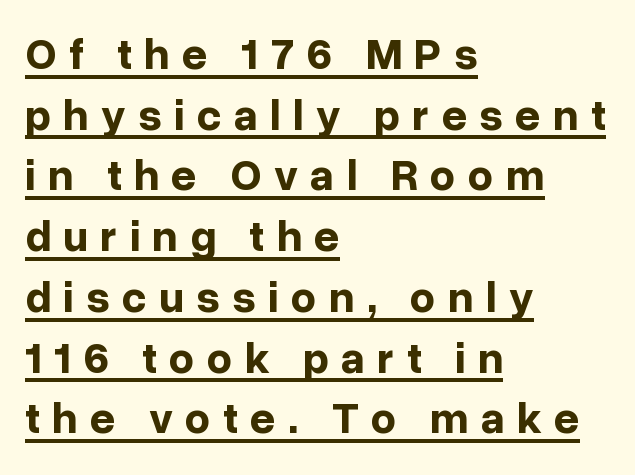
Q: Is the text bold? A: Yes.
Q: Is the text italic (slanted)? A: No, it is upright.
Q: Is the typeface a serif or a sans-serif typeface? A: Sans-serif.
Q: Is the text underlined? A: Yes.
Q: How is the paragraph aligned? A: Left-aligned.
Q: Is the spacing between letters normal or unusually wide? A: Unusually wide.
Q: Is the spacing between lines tight, normal or loose? A: Normal.
Q: Width (condensed, normal, or wide)? A: Normal.
Q: Stroke contrast? A: Low.
Q: x-height? A: Medium.
Q: Monospaced? A: No.
